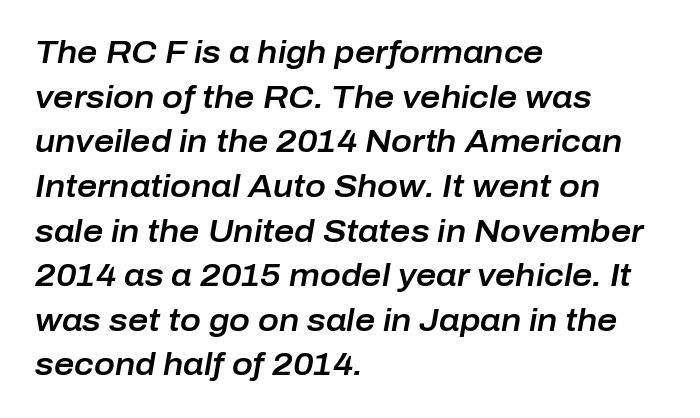
Q: Is the text italic (slanted)? A: Yes, it leans right by about 10 degrees.
Q: Is the text underlined? A: No.
Q: How is the paragraph aligned? A: Left-aligned.
Q: Is the spacing between letters normal or unusually wide? A: Normal.
Q: Is the spacing between lines tight, normal or loose? A: Normal.
Q: Width (condensed, normal, or wide)? A: Normal.
Q: Stroke contrast? A: Low.
Q: x-height? A: Medium.
Q: Monospaced? A: No.
